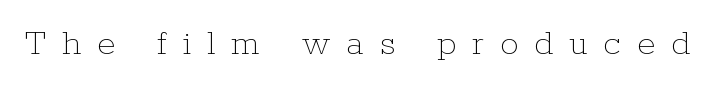
Weight: not bold — regular or lighter. The line texture is sparse and dotted thanks to wide tracking. The face used here is proportionally spaced, like ordinary book or web type. A bare baseline throughout the passage.
